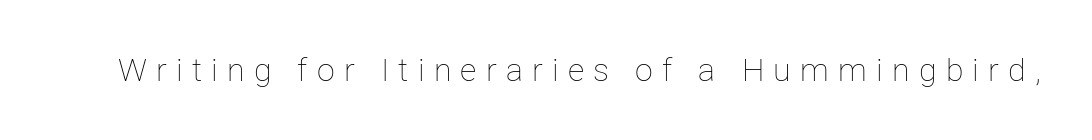
Is the letter spacing exaggerated? Yes — the characters are pushed far apart. Caption: face not bold, strokes unweighted. Proportional: the letters do not fall into vertical columns. Quick note: not italic, upright. Words float on clear page, feet unadorned.
